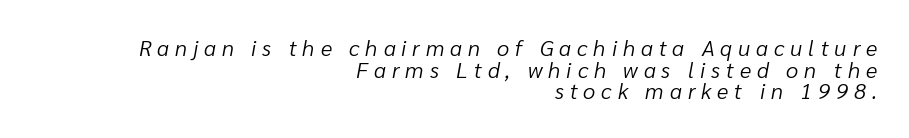
Q: Is the text bold? A: No.
Q: Is the text italic (slanted)? A: Yes, it leans right by about 10 degrees.
Q: Is the text underlined? A: No.
Q: How is the paragraph aligned? A: Right-aligned.
Q: Is the spacing between letters normal or unusually wide? A: Unusually wide.
Q: Is the spacing between lines tight, normal or loose? A: Tight.
